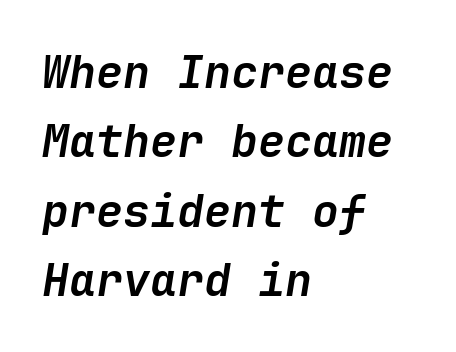
{"italic": "yes", "lean": "right", "slant_degrees": 9, "bold": "yes", "weight": "semibold", "width": "normal", "stroke_contrast": "low", "x_height": "medium", "underline": "no", "align": "left", "line_spacing": "normal", "line_spacing_ratio": 1.54, "letter_spacing": "normal", "letter_spacing_em": 0.0, "glyph_px": 45}
